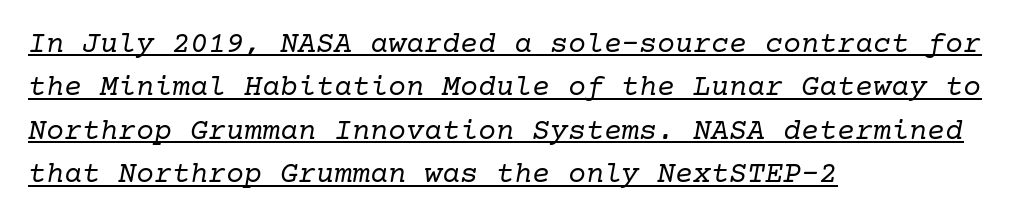
Q: Is the text bold? A: No.
Q: Is the text italic (slanted)? A: Yes, it leans right by about 10 degrees.
Q: Is the typeface a serif or a sans-serif typeface? A: Serif.
Q: Is the text underlined? A: Yes.
Q: How is the paragraph aligned? A: Left-aligned.
Q: Is the spacing between letters normal or unusually wide? A: Normal.
Q: Is the spacing between lines tight, normal or loose? A: Normal.
Q: Width (condensed, normal, or wide)? A: Normal.
Q: Stroke contrast? A: Low.
Q: x-height? A: Medium.
